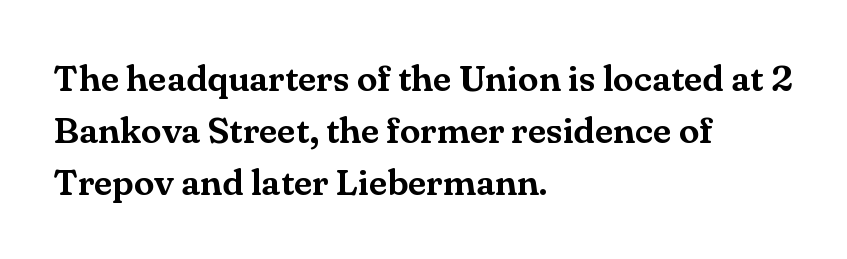
{"serif": "yes", "italic": "no", "width": "normal", "stroke_contrast": "medium", "x_height": "small", "monospaced": "no", "underline": "no", "align": "left", "line_spacing": "normal", "line_spacing_ratio": 1.4, "letter_spacing": "normal", "letter_spacing_em": 0.0, "glyph_px": 37}
